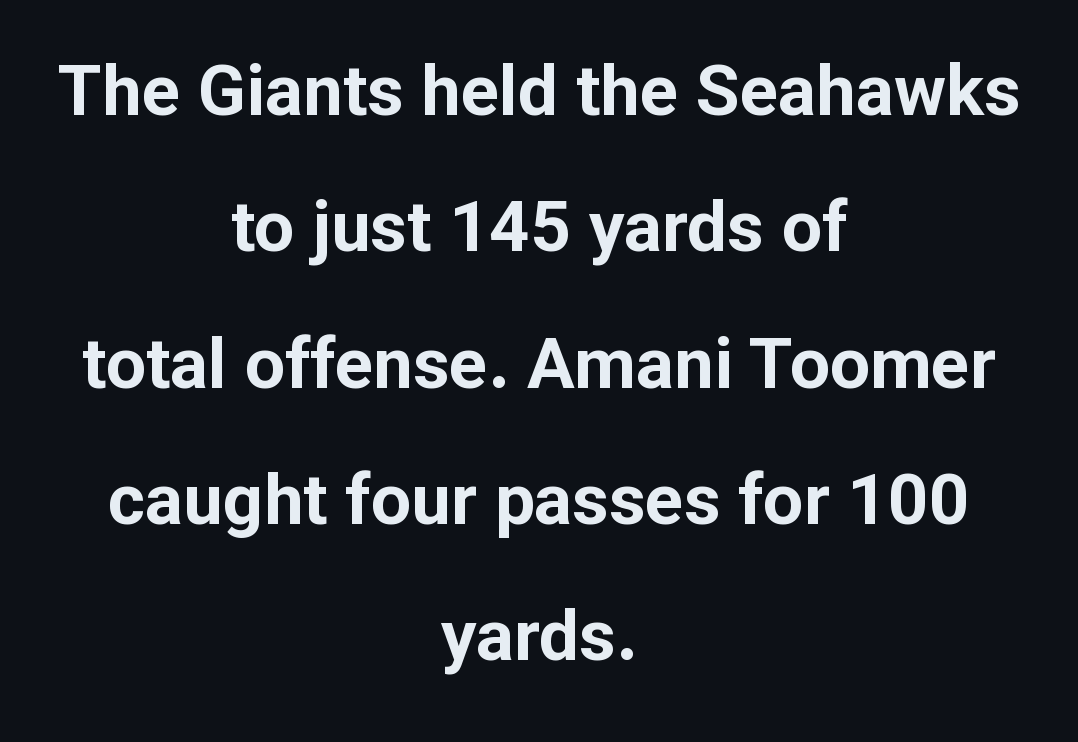
The image shows 71 px bold sans-serif type, upright; set centered, loose line spacing (1.92x), normal letter spacing, not underlined; low stroke contrast and a medium x-height.
